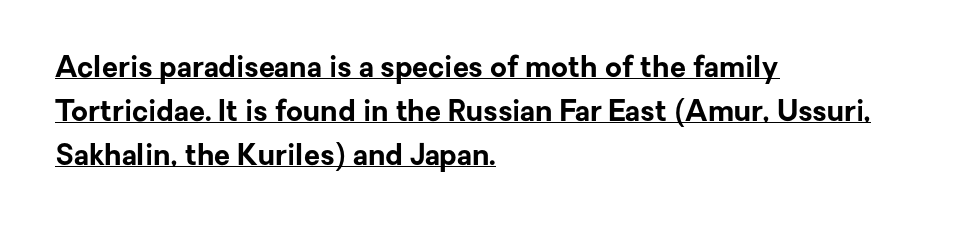
Typeset ragged right — the left edge is the straight one. The space between consecutive lines is moderate. A typographer would call this underscored text. Looks like regular typesetting: each glyph gets only the width it needs.
